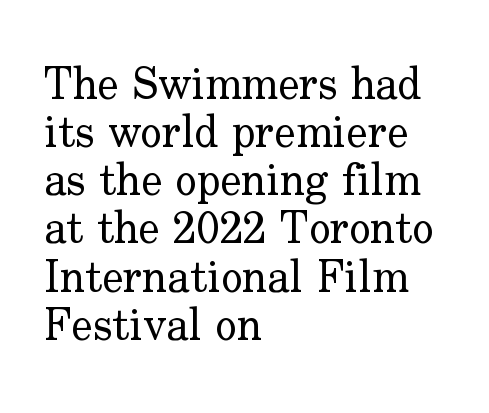
Q: Is the text bold? A: No.
Q: Is the text italic (slanted)? A: No, it is upright.
Q: Is the typeface a serif or a sans-serif typeface? A: Serif.
Q: Is the text underlined? A: No.
Q: How is the paragraph aligned? A: Left-aligned.
Q: Is the spacing between letters normal or unusually wide? A: Normal.
Q: Is the spacing between lines tight, normal or loose? A: Tight.
Q: Width (condensed, normal, or wide)? A: Normal.
Q: Stroke contrast? A: Low.
Q: x-height? A: Small.
Q: Monospaced? A: No.
